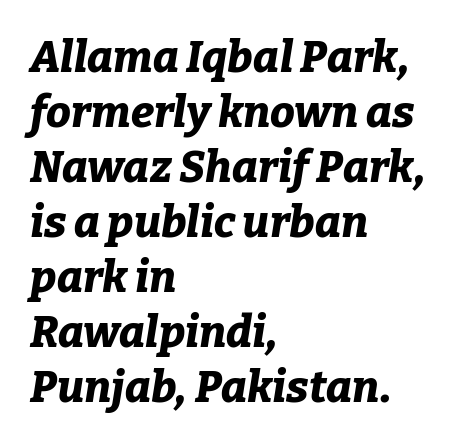
The image shows 44 px bold type, italic (leaning right); set left-aligned, normal line spacing (1.25x), normal letter spacing, not underlined; low stroke contrast and a medium x-height.
